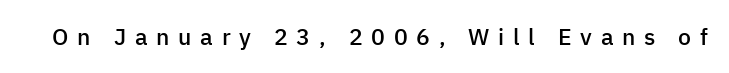
Q: Is the text bold? A: Semi-bold.
Q: Is the text italic (slanted)? A: No, it is upright.
Q: Is the text underlined? A: No.
Q: Is the spacing between letters normal or unusually wide? A: Unusually wide.
